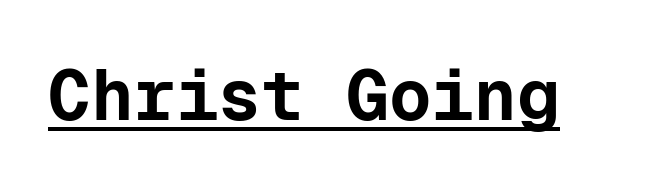
This rendering leaves character spacing at its baseline value. Typographic density is high because the face is bold. A typesetter would call this monospace, since all characters share one set width. The type family on display is of the sans-serif kind. Is there any slant? The stems are plumb. Check the space under the baseline: a stroke is drawn there.
